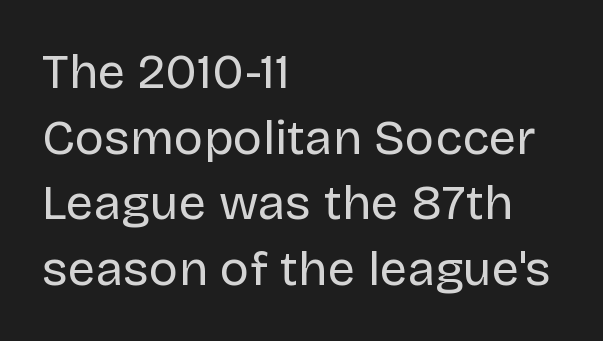
The image shows 49 px regular-weight sans-serif type, upright; set left-aligned, normal line spacing (1.34x), normal letter spacing, not underlined; low stroke contrast and a large x-height.
